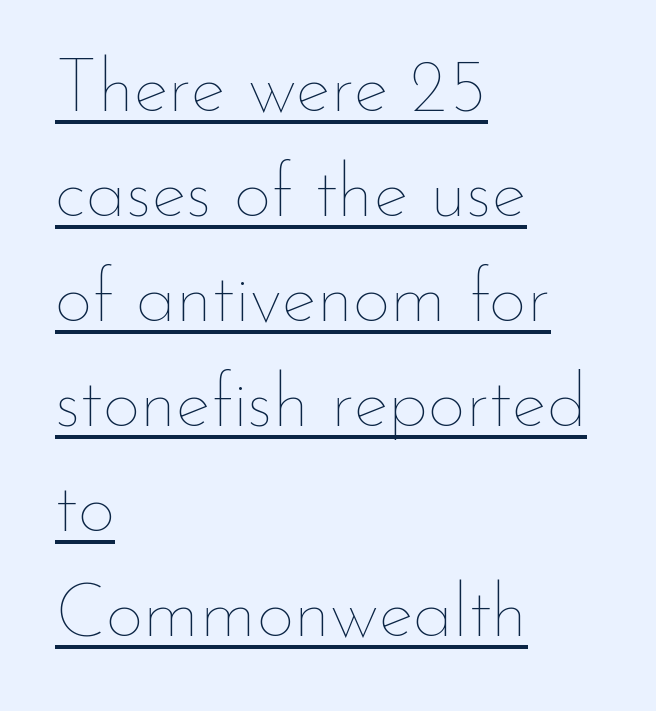
The image shows 74 px thin type, upright; set left-aligned, normal line spacing (1.42x), normal letter spacing, underlined; low stroke contrast and a small x-height.
